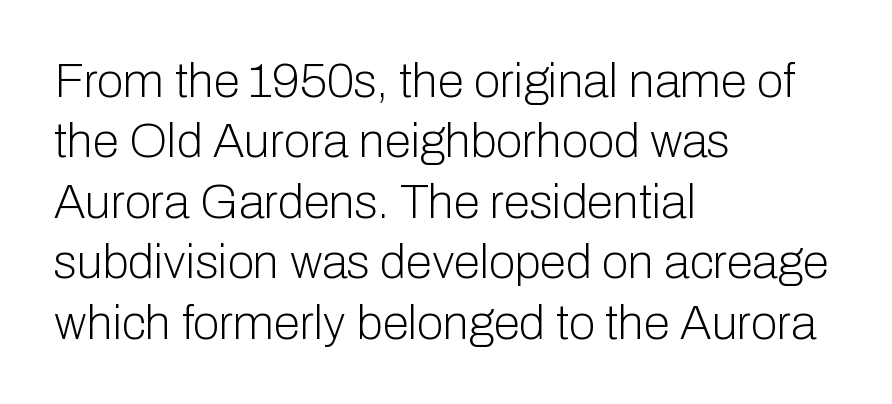
Each letter's strokes conclude bluntly, with no projecting serifs. Does extra space separate the letters? No, they use regular spacing. Bare-footed words on every line. Looks like regular typesetting: each glyph gets only the width it needs. All the whitespace from short lines collects on the right.
